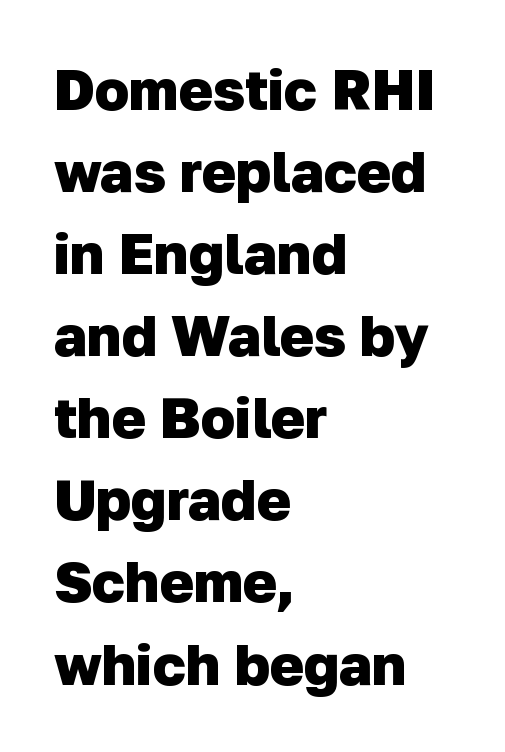
Q: Is the text bold? A: Yes.
Q: Is the typeface a serif or a sans-serif typeface? A: Sans-serif.
Q: Is the text underlined? A: No.
Q: How is the paragraph aligned? A: Left-aligned.
Q: Is the spacing between letters normal or unusually wide? A: Normal.
Q: Is the spacing between lines tight, normal or loose? A: Normal.
Q: Width (condensed, normal, or wide)? A: Normal.
Q: Stroke contrast? A: Low.
Q: x-height? A: Medium.
Q: Monospaced? A: No.
